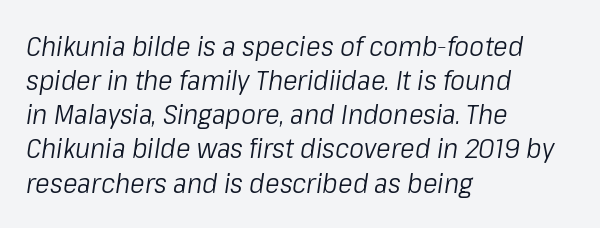
Q: Is the text bold? A: No.
Q: Is the text italic (slanted)? A: Yes, it leans right by about 8 degrees.
Q: Is the text underlined? A: No.
Q: How is the paragraph aligned? A: Left-aligned.
Q: Is the spacing between letters normal or unusually wide? A: Normal.
Q: Width (condensed, normal, or wide)? A: Condensed.
Q: Stroke contrast? A: Low.
Q: x-height? A: Medium.
Q: Monospaced? A: No.
